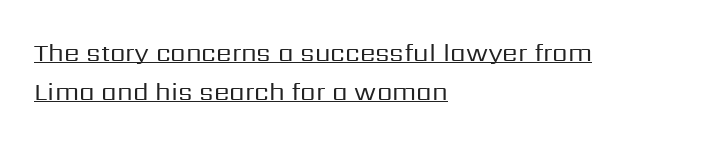
The image shows 25 px text type, upright; set left-aligned, normal line spacing (1.55x), normal letter spacing, underlined.
